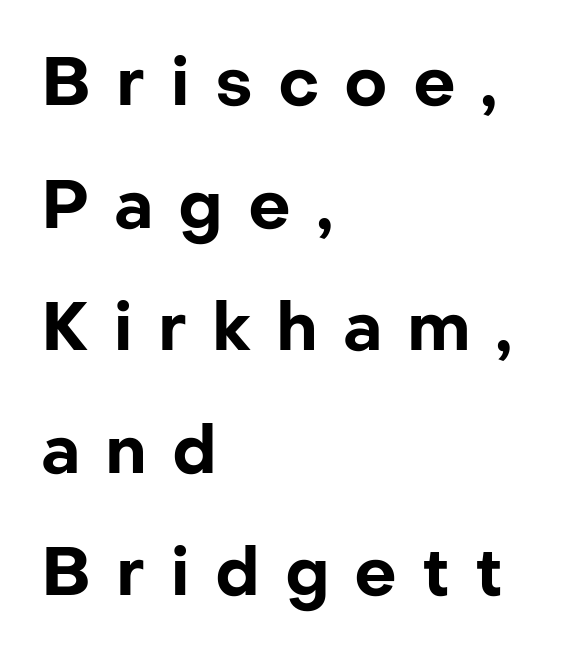
The rendering anchors every line to the left-hand side. The gap between lines stays unmarked. In terms of letterform style, serifs are entirely absent. The face used here is proportionally spaced, like ordinary book or web type. This is roman type, the default non-slanted kind. The horizontal fit of the characters is loose and conspicuously gappy.
